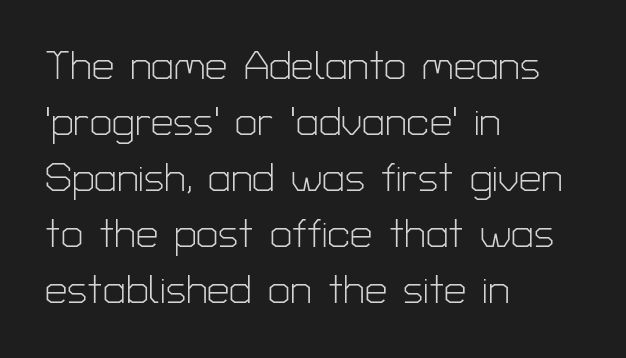
{"serif": "no", "italic": "no", "bold": "no", "weight": "light", "width": "normal", "stroke_contrast": "low", "x_height": "medium", "monospaced": "no", "underline": "no", "align": "left", "line_spacing": "normal", "line_spacing_ratio": 1.4, "letter_spacing": "normal", "letter_spacing_em": 0.0, "glyph_px": 40}
